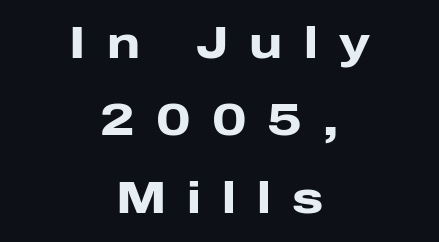
Q: Is the text bold? A: Yes.
Q: Is the text italic (slanted)? A: No, it is upright.
Q: Is the typeface a serif or a sans-serif typeface? A: Sans-serif.
Q: Is the text underlined? A: No.
Q: How is the paragraph aligned? A: Centered.
Q: Is the spacing between letters normal or unusually wide? A: Unusually wide.
Q: Width (condensed, normal, or wide)? A: Wide.
Q: Stroke contrast? A: Low.
Q: x-height? A: Medium.
Q: Monospaced? A: No.
